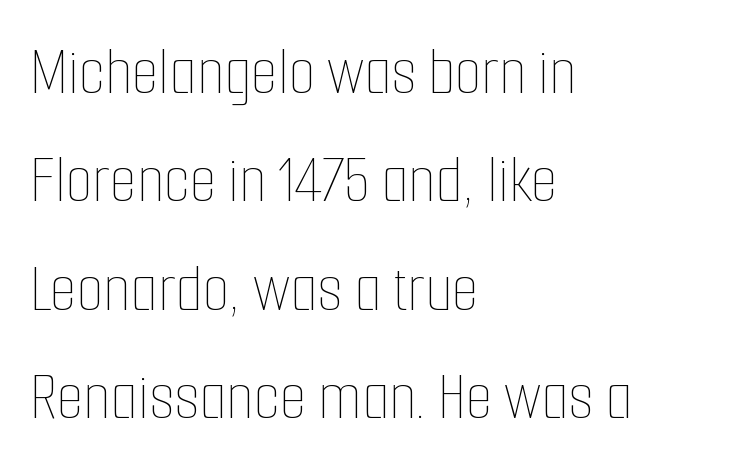
The gaps between neighbouring characters are ordinary and unremarkable. The designer left line spacing at the default. Any mark beneath the type? The region is blank. The axis of the letterforms is exactly vertical. The passage shown is typed in a proportional face where columns would drift.
